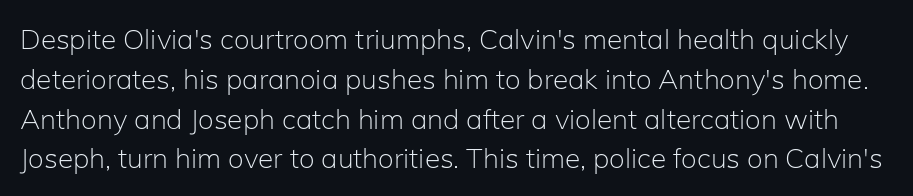
Q: Is the text bold? A: No.
Q: Is the text italic (slanted)? A: No, it is upright.
Q: Is the typeface a serif or a sans-serif typeface? A: Sans-serif.
Q: Is the text underlined? A: No.
Q: Is the spacing between letters normal or unusually wide? A: Normal.
Q: Is the spacing between lines tight, normal or loose? A: Normal.
Q: Width (condensed, normal, or wide)? A: Normal.
Q: Stroke contrast? A: Low.
Q: x-height? A: Medium.
Q: Monospaced? A: No.
